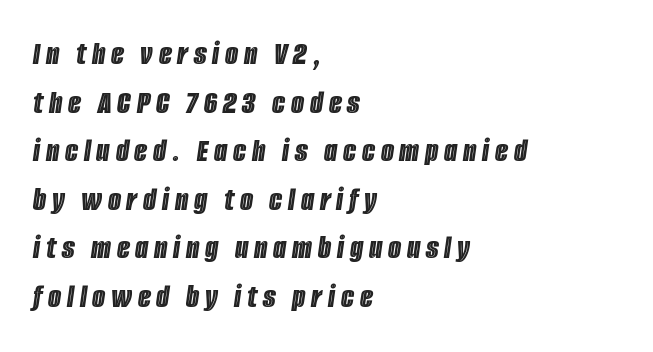
The gap between lines stays unmarked. Do the characters align in a grid? No, the font is proportional. Short and long lines alike share a common starting point at left. Every character sits at an angle, as italics do. Reading down the column, the eye jumps a familiar distance to each next line.
